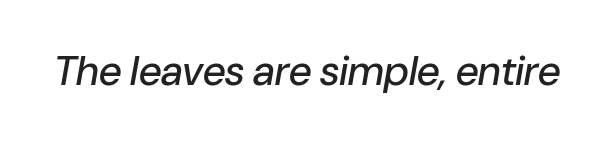
The image shows 41 px text type, italic (leaning right); set normal letter spacing, not underlined; low stroke contrast and a medium x-height.
